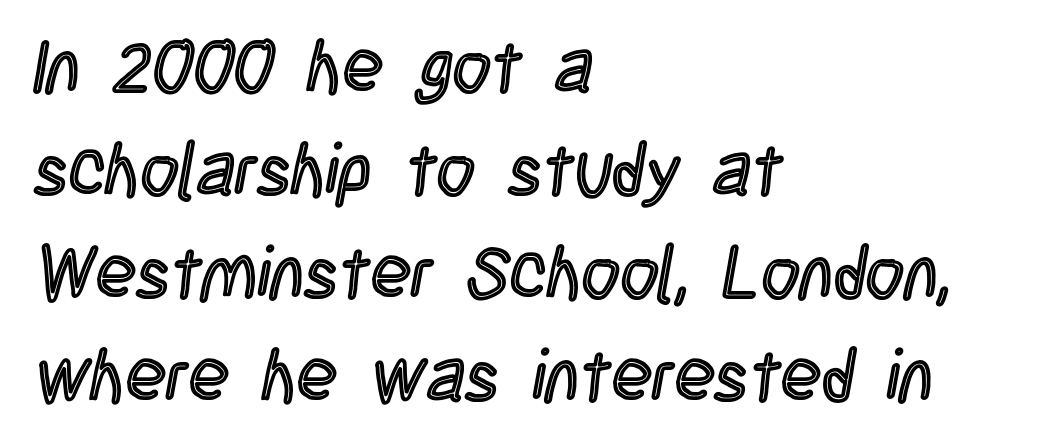
{"width": "condensed", "x_height": "large", "monospaced": "no", "underline": "no", "align": "left", "line_spacing": "normal", "line_spacing_ratio": 1.39, "letter_spacing": "normal", "letter_spacing_em": 0.0, "glyph_px": 74}
